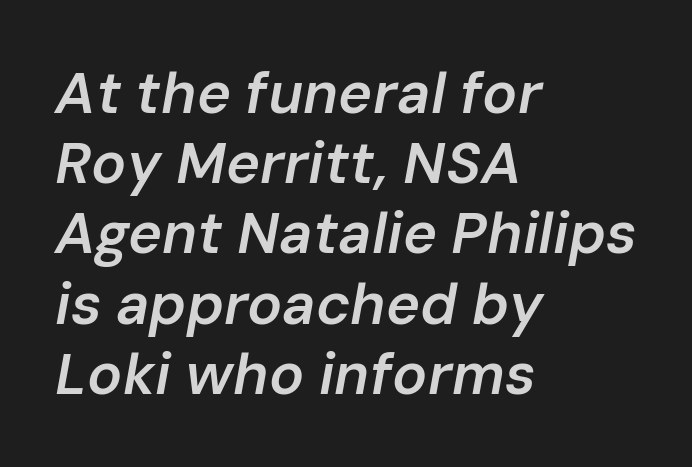
Left-aligned paragraph, ragged on the right. The gaps between neighbouring characters are ordinary and unremarkable. Varying glyph widths throughout — classic text-font behaviour. Only glyphs here, with clear space below each row. Does the weight exceed regular? Yes, but only to semibold. The whole block is typeset with a tilt.
